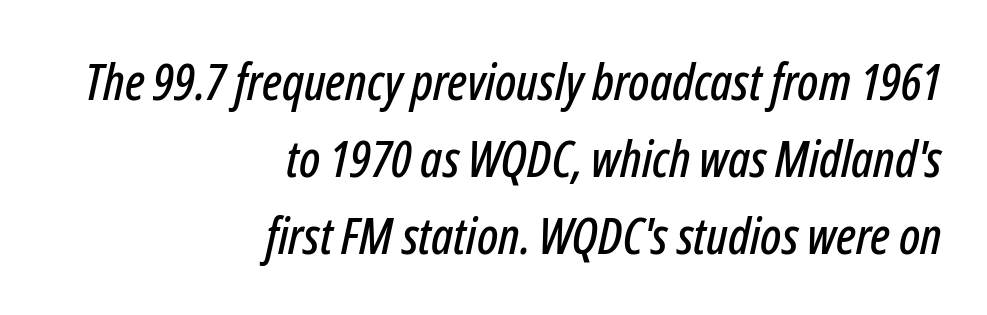
The image shows 51 px condensed type, italic (leaning right); set right-aligned, normal line spacing (1.51x), normal letter spacing, not underlined; low stroke contrast and a medium x-height.
